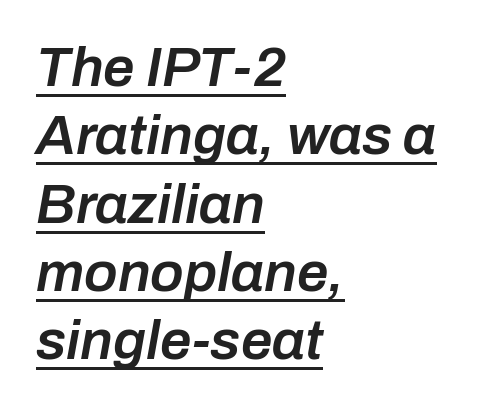
The image shows 56 px semibold type, italic (leaning right); set left-aligned, line spacing 1.22x, normal letter spacing, underlined; low stroke contrast and a medium x-height.
